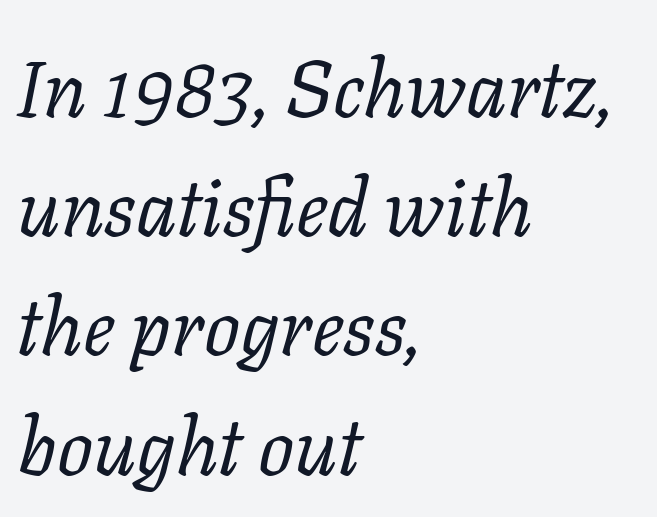
Q: Is the text bold? A: No.
Q: Is the text italic (slanted)? A: Yes, it leans right by about 11 degrees.
Q: Is the typeface a serif or a sans-serif typeface? A: Serif.
Q: Is the text underlined? A: No.
Q: How is the paragraph aligned? A: Left-aligned.
Q: Is the spacing between letters normal or unusually wide? A: Normal.
Q: Is the spacing between lines tight, normal or loose? A: Normal.
Q: Width (condensed, normal, or wide)? A: Normal.
Q: Stroke contrast? A: Low.
Q: x-height? A: Medium.
Q: Monospaced? A: No.
